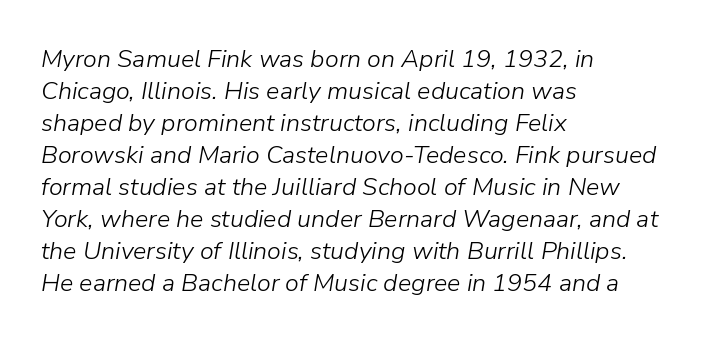
Q: Is the text bold? A: No.
Q: Is the text italic (slanted)? A: Yes, it leans right by about 9 degrees.
Q: Is the text underlined? A: No.
Q: How is the paragraph aligned? A: Left-aligned.
Q: Is the spacing between letters normal or unusually wide? A: Normal.
Q: Is the spacing between lines tight, normal or loose? A: Normal.
